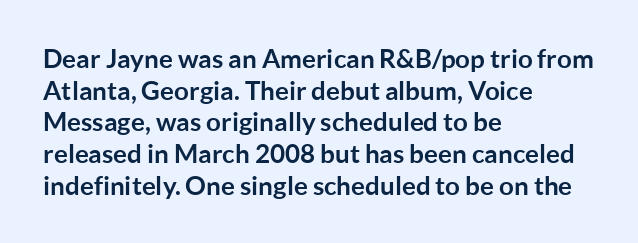
I'd describe the lettering as bold — thick and assertive. Words appear dense and cohesive because spacing is normal. Reading down the block, your eye returns to a fixed left position each line. The lettering holds an erect, upright posture throughout. Descender tails drop into unmarked territory.
